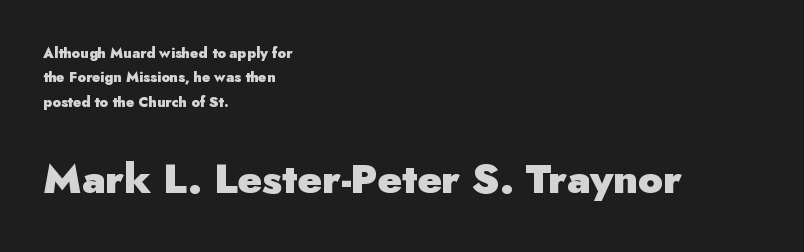
The image shows 41 px heavy sans-serif type, upright; set left-aligned, line spacing 1.74x, normal letter spacing, not underlined; the second (bottom) block is 2.93x larger; low stroke contrast and a small x-height.
